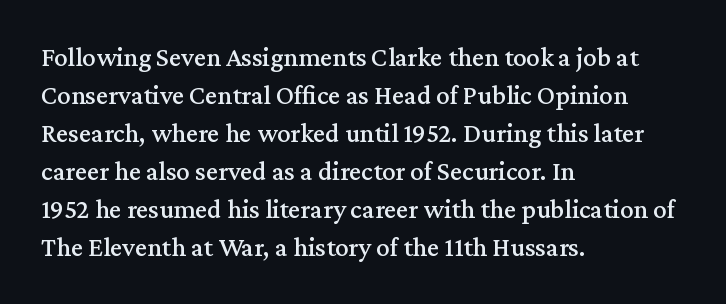
{"italic": "no", "underline": "no", "align": "left", "line_spacing": "normal", "line_spacing_ratio": 1.41, "letter_spacing": "normal", "letter_spacing_em": 0.0, "glyph_px": 27}
